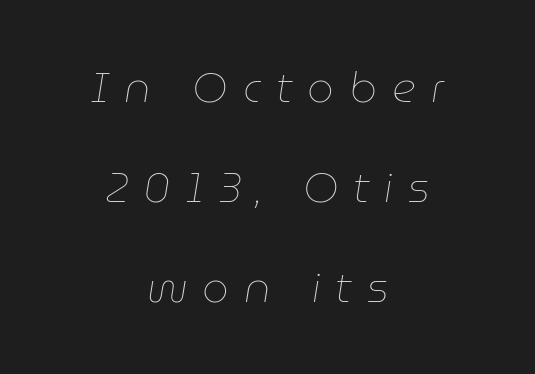
The image shows 42 px thin type, italic (leaning right); set centered, loose line spacing (2.38x), unusually wide letter spacing (+0.36 em), not underlined; low stroke contrast and a medium x-height.
